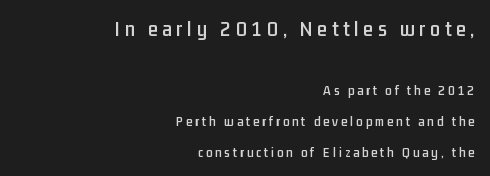
{"italic": "no", "underline": "no", "align": "right", "line_spacing": "loose", "line_spacing_ratio": 2.2, "letter_spacing": "wide", "letter_spacing_em": 0.21, "larger_block": "first", "size_ratio": 1.57, "glyph_px": 22}
